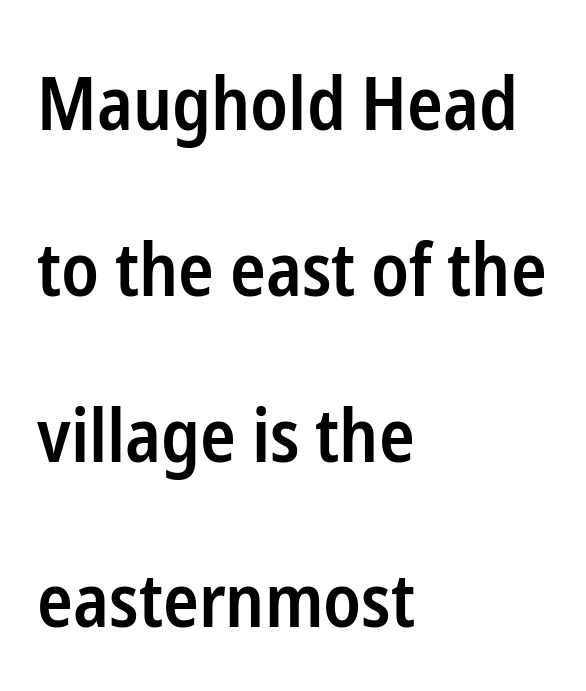
The image shows 74 px semibold, condensed sans-serif type, upright; set left-aligned, loose line spacing (2.24x), normal letter spacing, not underlined; low stroke contrast and a medium x-height.
